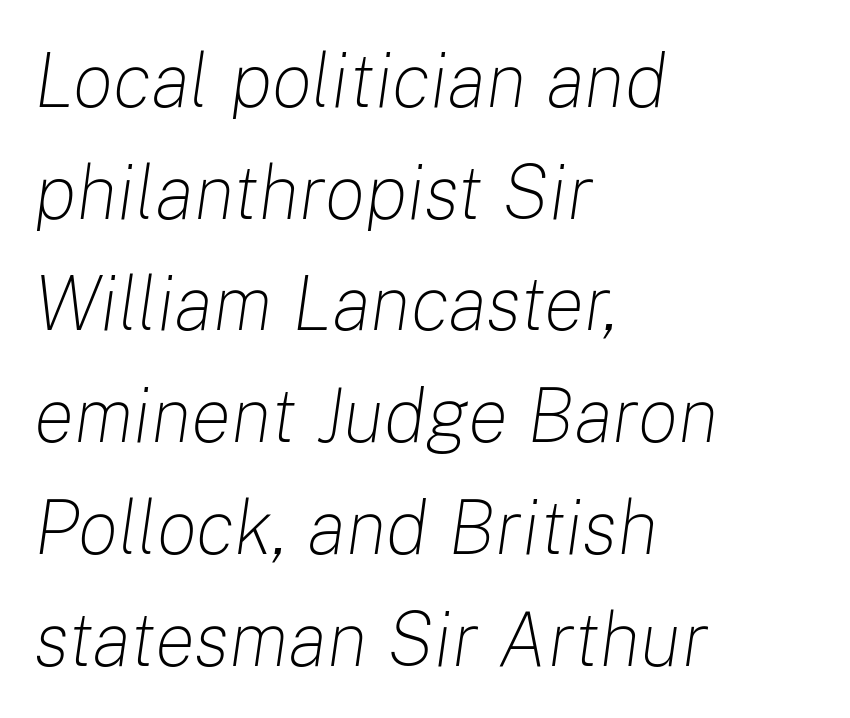
Q: Is the text bold? A: No.
Q: Is the text italic (slanted)? A: Yes, it leans right by about 8 degrees.
Q: Is the text underlined? A: No.
Q: How is the paragraph aligned? A: Left-aligned.
Q: Is the spacing between letters normal or unusually wide? A: Normal.
Q: Is the spacing between lines tight, normal or loose? A: Normal.
Q: Width (condensed, normal, or wide)? A: Normal.
Q: Stroke contrast? A: Low.
Q: x-height? A: Medium.
Q: Monospaced? A: No.
